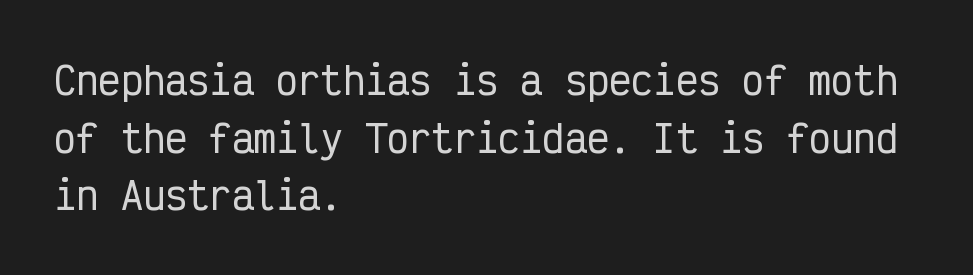
Q: Is the text italic (slanted)? A: No, it is upright.
Q: Is the typeface a serif or a sans-serif typeface? A: Sans-serif.
Q: Is the text underlined? A: No.
Q: How is the paragraph aligned? A: Left-aligned.
Q: Is the spacing between letters normal or unusually wide? A: Normal.
Q: Is the spacing between lines tight, normal or loose? A: Normal.
Q: Width (condensed, normal, or wide)? A: Condensed.
Q: Stroke contrast? A: Low.
Q: x-height? A: Medium.
Q: Monospaced? A: Yes.
